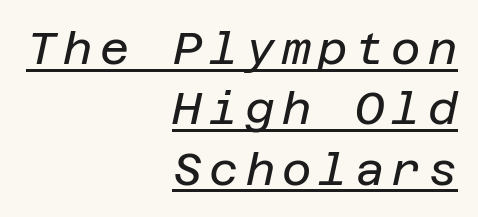
Q: Is the text bold? A: No.
Q: Is the text italic (slanted)? A: Yes, it leans right by about 12 degrees.
Q: Is the text underlined? A: Yes.
Q: How is the paragraph aligned? A: Right-aligned.
Q: Is the spacing between lines tight, normal or loose? A: Normal.
Q: Width (condensed, normal, or wide)? A: Normal.
Q: Stroke contrast? A: Low.
Q: x-height? A: Large.
